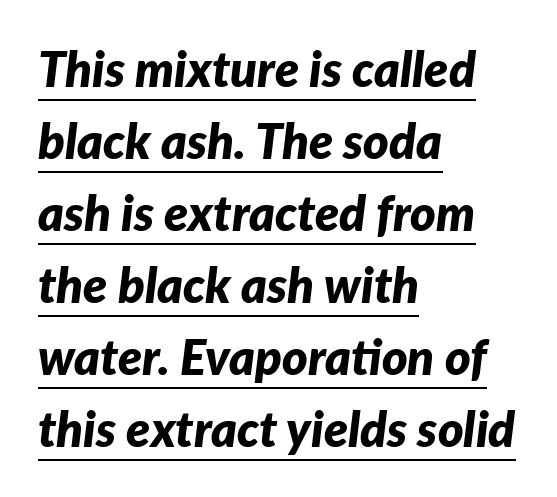
{"italic": "yes", "lean": "right", "slant_degrees": 7, "bold": "yes", "weight": "bold", "width": "normal", "stroke_contrast": "low", "x_height": "medium", "monospaced": "no", "underline": "yes", "align": "left", "line_spacing": "normal", "line_spacing_ratio": 1.47, "letter_spacing": "normal", "letter_spacing_em": 0.0, "glyph_px": 49}
